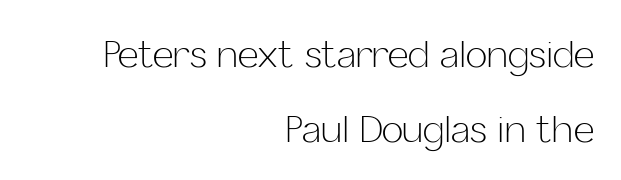
The image shows 36 px light sans-serif type, upright; set right-aligned, loose line spacing (2.09x), normal letter spacing, not underlined; low stroke contrast and a medium x-height.
